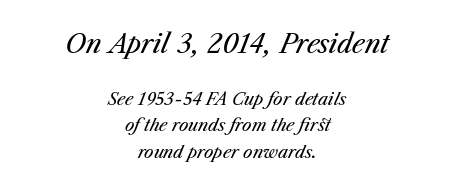
The image shows 26 px text type, italic (leaning right); set centered, normal line spacing (1.55x), normal letter spacing, not underlined; the first (top) block is 1.53x larger.
